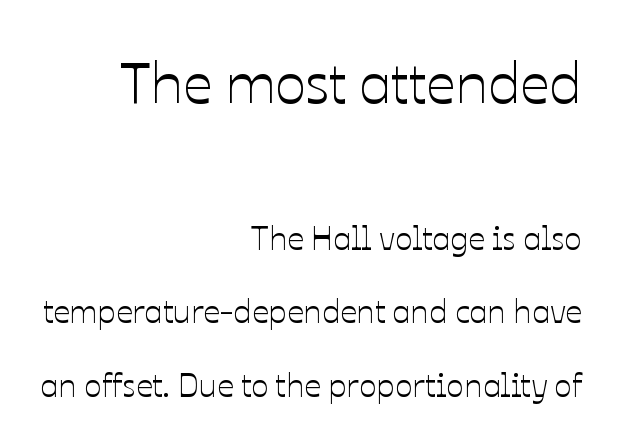
{"italic": "no", "width": "normal", "stroke_contrast": "low", "x_height": "medium", "monospaced": "no", "underline": "no", "align": "right", "line_spacing": "loose", "line_spacing_ratio": 2.22, "letter_spacing": "normal", "letter_spacing_em": 0.0, "larger_block": "first", "size_ratio": 1.76, "glyph_px": 58}
